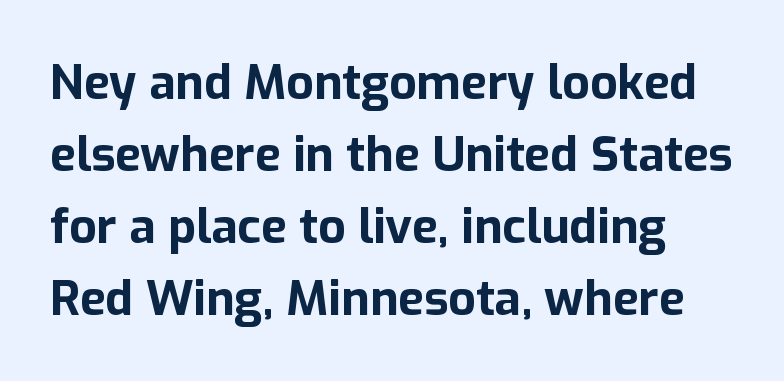
Nope, not italic — everything's standing straight. The letters advance in unequal steps, a hallmark of proportional type. The glyphs have the mass of a bold cut. The passage shown is not underscored anywhere. The glyphs in this specimen are sans serif. The leading is moderate, giving the passage an even texture.
